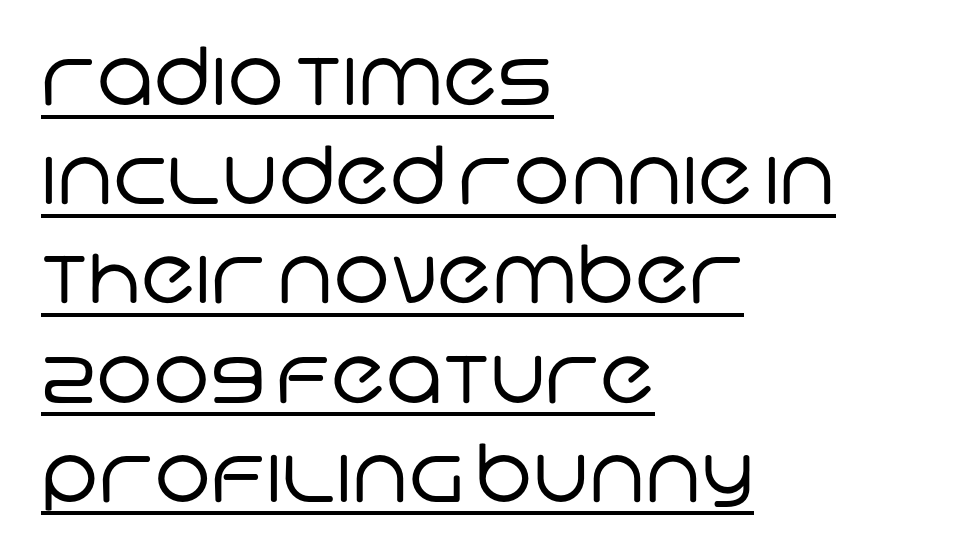
This reads as an unemphasized weight, regular at the heaviest. The type is set solid horizontally, with unmodified tracking. This sample carries an underscore along the baseline area. Casual observation: everything's shoved over to the left. Looks like regular typesetting: each glyph gets only the width it needs.
